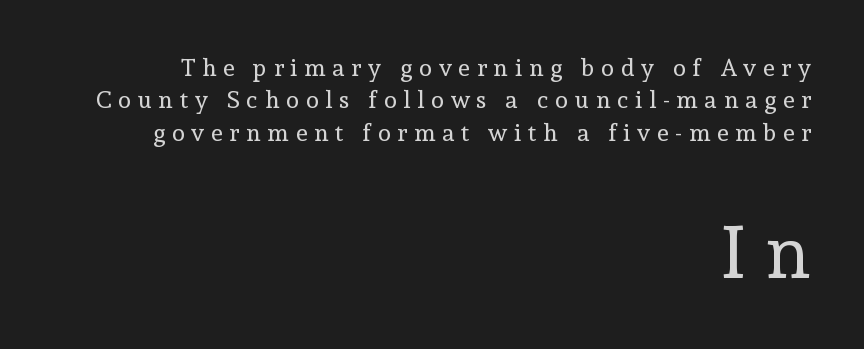
The image shows 73 px regular-weight serif type, upright; set right-aligned, normal line spacing (1.35x), unusually wide letter spacing (+0.28 em), not underlined; the second (bottom) block is 3.04x larger; a medium x-height.
